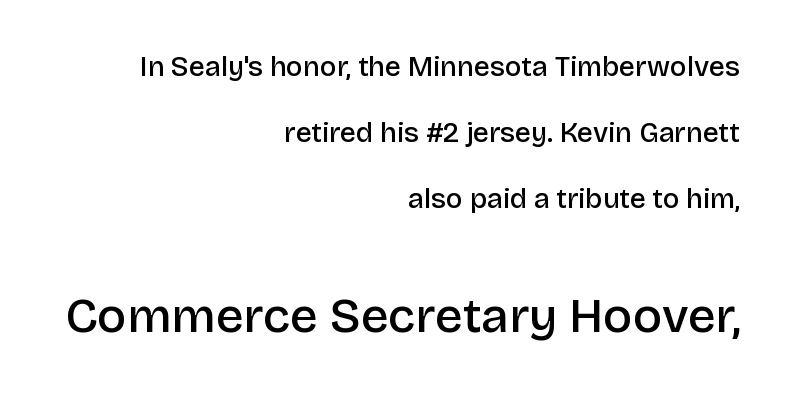
The compositor pushed each line to the right boundary. Do the characters align in a grid? No, the font is proportional. The font family rendered here belongs to the sans-serif group. Size hierarchy here favors the trailing block over the leading one. Honestly, the letter spacing is just normal — you wouldn't notice it. Every letter is mildly thick-stroked: semibold rather than bold.
